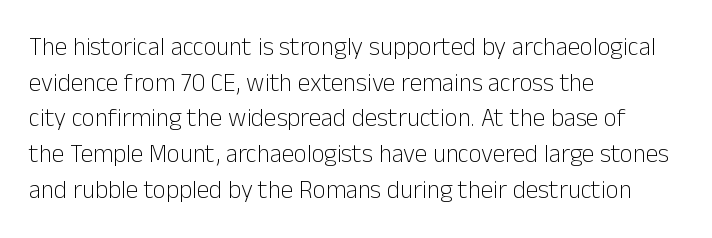
No word sits above an underline. These lines stack with their left ends in a neat column. The line-height multiplier appears to be the usual default. Ordinary non-slanted type is in use. Students, note that the glyphs here touch the page at normal intervals.
